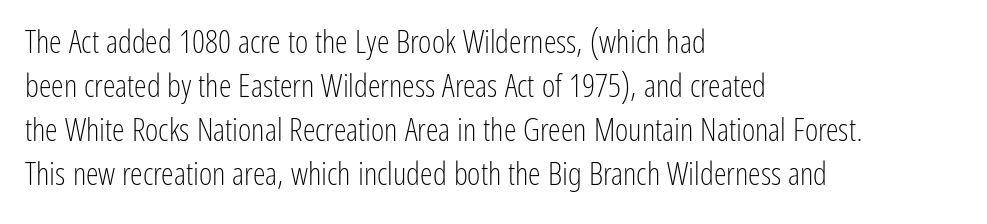
The line-height multiplier appears to be the usual default. A typesetter would label this face a sans. The lines are quadded left. Posture: vertical.
